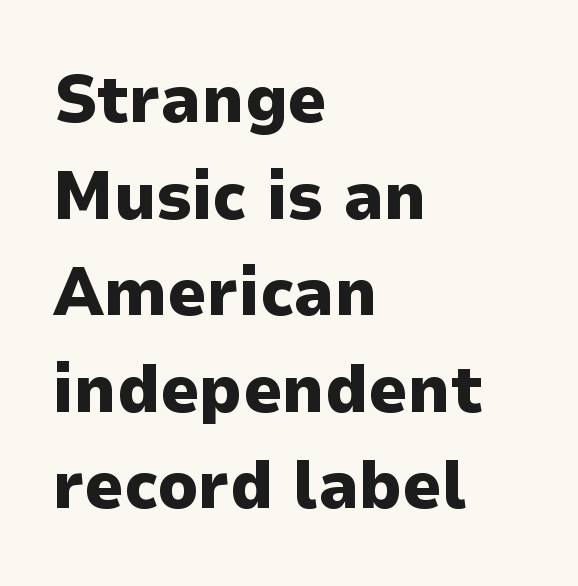
Varying glyph widths throughout — classic text-font behaviour. The letterforms sit shoulder to shoulder at normal distance. Designer's note — italics off, roman on. If you drew a ruler down the left edge, every line would touch it. The strokes are fattened all the way to bold. A sans-serif font was chosen for this passage.
